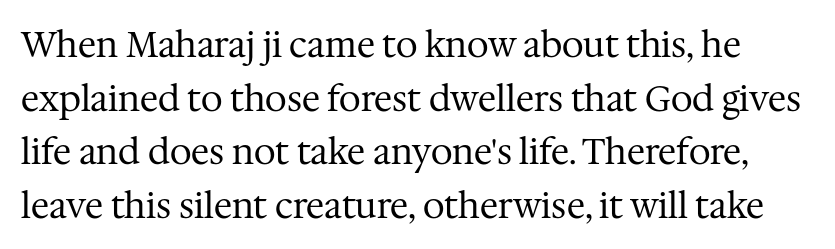
The image shows 35 px regular-weight serif type, upright; set normal line spacing (1.53x), normal letter spacing, not underlined; medium stroke contrast and a medium x-height.
